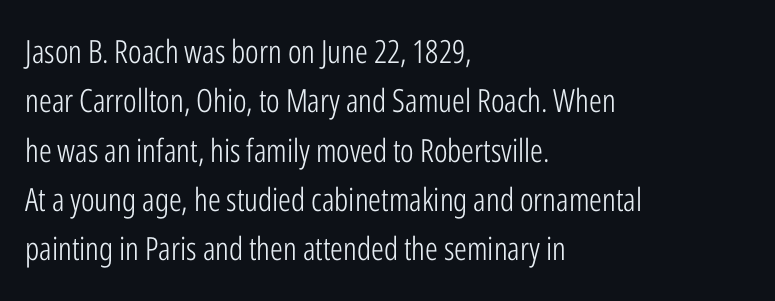
Q: Is the text bold? A: No.
Q: Is the text italic (slanted)? A: No, it is upright.
Q: Is the typeface a serif or a sans-serif typeface? A: Sans-serif.
Q: Is the text underlined? A: No.
Q: How is the paragraph aligned? A: Left-aligned.
Q: Is the spacing between letters normal or unusually wide? A: Normal.
Q: Is the spacing between lines tight, normal or loose? A: Normal.
Q: Width (condensed, normal, or wide)? A: Condensed.
Q: Stroke contrast? A: Low.
Q: x-height? A: Medium.
Q: Monospaced? A: No.
